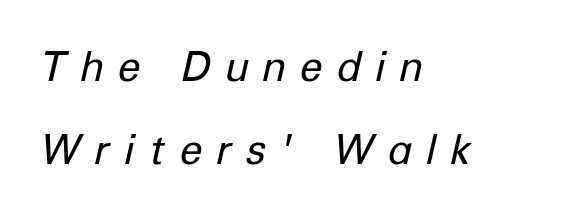
The image shows 41 px regular-weight type, italic (leaning right); set left-aligned, loose line spacing (2.02x), unusually wide letter spacing (+0.37 em), not underlined; low stroke contrast and a medium x-height.
